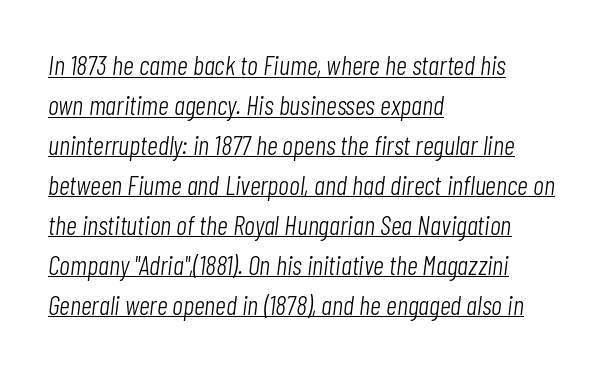
Q: Is the text bold? A: No.
Q: Is the text italic (slanted)? A: Yes, it leans right by about 7 degrees.
Q: Is the text underlined? A: Yes.
Q: How is the paragraph aligned? A: Left-aligned.
Q: Is the spacing between letters normal or unusually wide? A: Normal.
Q: Is the spacing between lines tight, normal or loose? A: Normal.
